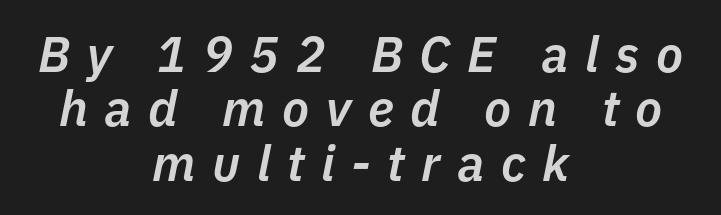
{"italic": "yes", "lean": "right", "slant_degrees": 11, "bold": "semi", "weight": "semibold", "width": "normal", "stroke_contrast": "low", "x_height": "medium", "monospaced": "no", "underline": "no", "align": "center", "line_spacing": "tight", "line_spacing_ratio": 1.09, "letter_spacing": "wide", "letter_spacing_em": 0.33, "glyph_px": 50}
